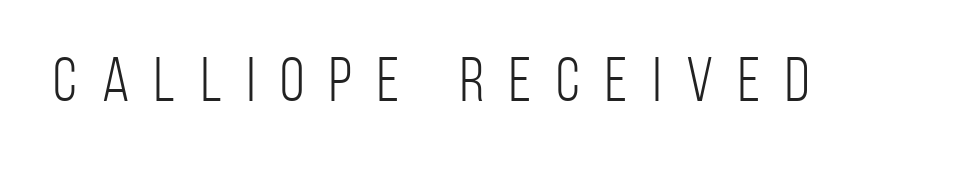
The image shows 63 px light, condensed sans-serif type, upright; set unusually wide letter spacing (+0.4 em), not underlined; low stroke contrast and a large x-height.
